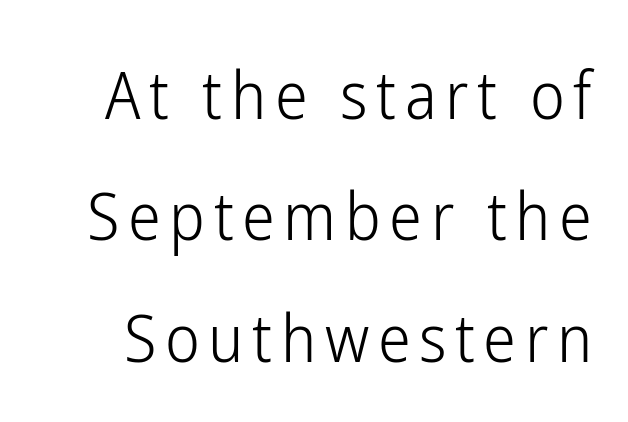
{"serif": "no", "italic": "no", "bold": "no", "weight": "light", "width": "condensed", "stroke_contrast": "low", "x_height": "medium", "monospaced": "no", "underline": "no", "line_spacing_ratio": 1.84, "glyph_px": 66}
